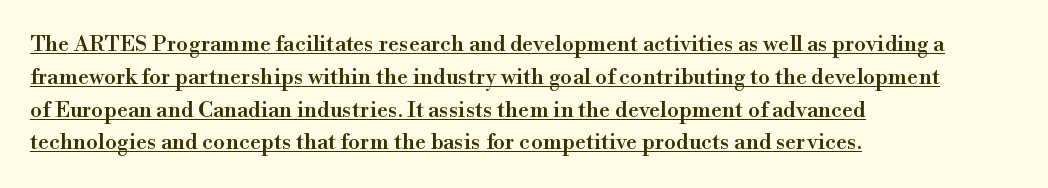
Each word holds together tightly as a unit, with standard inter-letter gaps. Somebody hit Ctrl+U on this one — the words are underlined. Is there any slant? The stems are plumb. Reading down the column, the eye jumps a familiar distance to each next line. Leftover space on each line is placed entirely after the last word.
